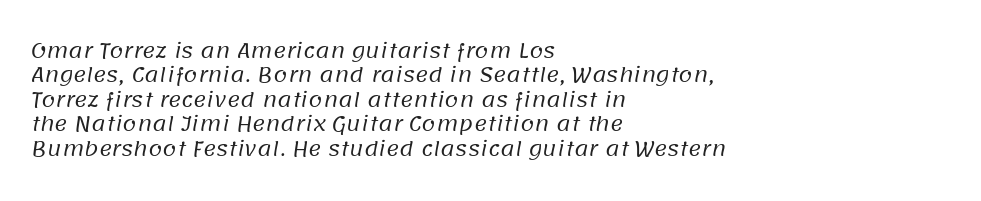
The image shows 20 px text type; set left-aligned, line spacing 1.22x, normal letter spacing, not underlined.
